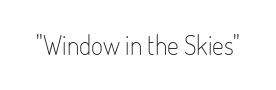
The image shows 26 px text type, upright; set normal letter spacing, not underlined.
